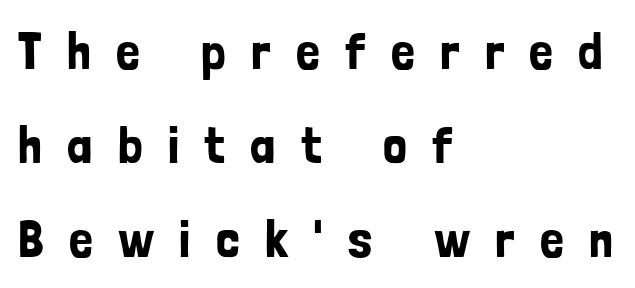
The image shows 53 px condensed sans-serif type, upright; set left-aligned, line spacing 1.77x, unusually wide letter spacing (+0.48 em), not underlined; low stroke contrast and a medium x-height.
